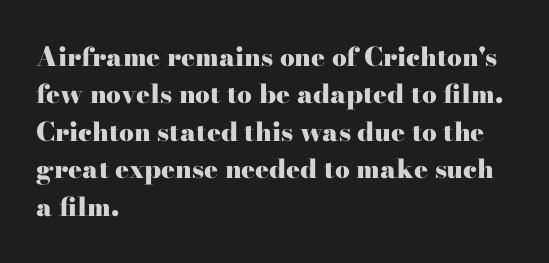
Q: Is the text bold? A: Yes.
Q: Is the text italic (slanted)? A: No, it is upright.
Q: Is the text underlined? A: No.
Q: How is the paragraph aligned? A: Left-aligned.
Q: Is the spacing between letters normal or unusually wide? A: Normal.
Q: Is the spacing between lines tight, normal or loose? A: Normal.
